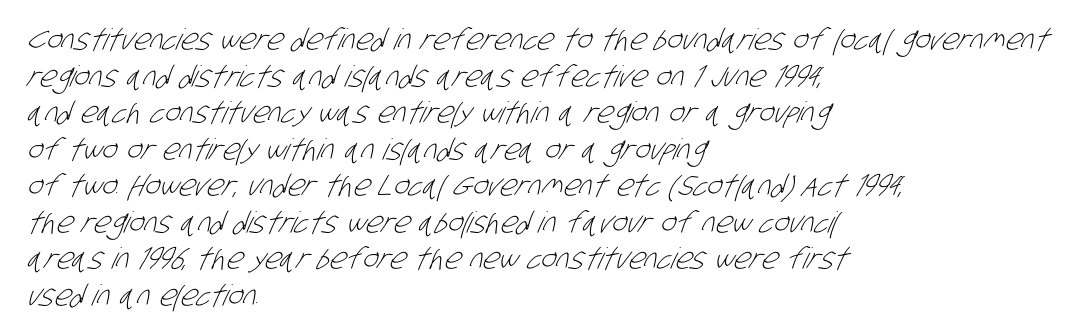
{"serif": "no", "bold": "no", "weight": "light", "width": "condensed", "stroke_contrast": "low", "x_height": "large", "monospaced": "no", "underline": "no", "align": "left", "line_spacing": "normal", "line_spacing_ratio": 1.26, "letter_spacing": "normal", "letter_spacing_em": 0.0, "glyph_px": 29}
